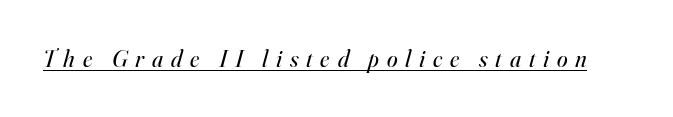
{"italic": "yes", "lean": "right", "slant_degrees": 16, "bold": "no", "underline": "yes", "letter_spacing": "wide", "letter_spacing_em": 0.33, "glyph_px": 24}
